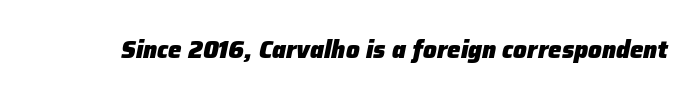
The face used here has the dense, thick strokes of a bold. The area under the type is left untouched. The rendering applies a slant to the glyphs. These lines keep a tight, regular rhythm from letter to letter.
